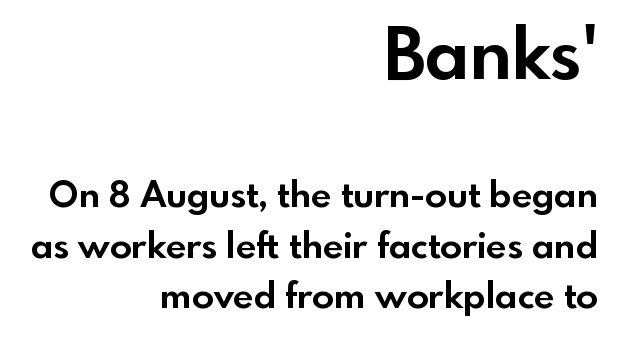
{"serif": "no", "italic": "no", "bold": "yes", "weight": "bold", "width": "normal", "x_height": "small", "monospaced": "no", "underline": "no", "align": "right", "line_spacing": "normal", "line_spacing_ratio": 1.39, "letter_spacing": "normal", "letter_spacing_em": 0.0, "larger_block": "first", "size_ratio": 1.97, "glyph_px": 71}
